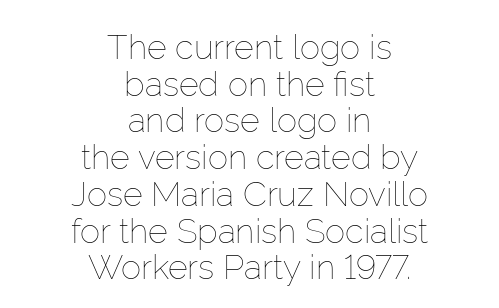
Q: Is the text bold? A: No.
Q: Is the text italic (slanted)? A: No, it is upright.
Q: Is the text underlined? A: No.
Q: How is the paragraph aligned? A: Centered.
Q: Is the spacing between letters normal or unusually wide? A: Normal.
Q: Is the spacing between lines tight, normal or loose? A: Tight.
Q: Width (condensed, normal, or wide)? A: Normal.
Q: Stroke contrast? A: Low.
Q: x-height? A: Medium.
Q: Monospaced? A: No.
